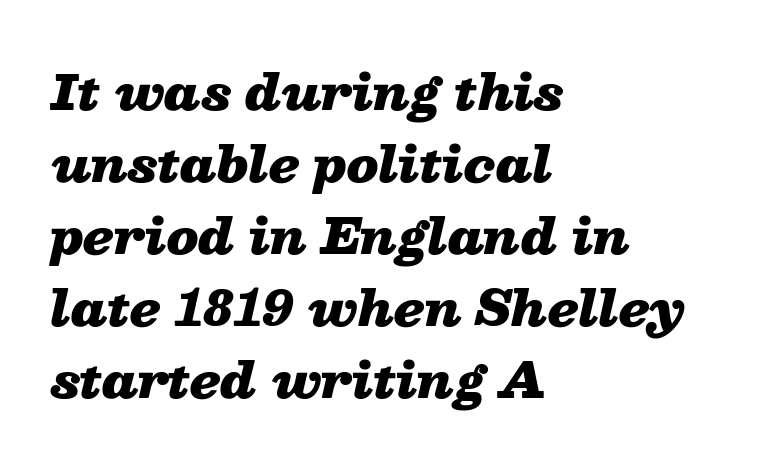
{"italic": "yes", "lean": "right", "slant_degrees": 13, "bold": "yes", "weight": "heavy", "width": "wide", "stroke_contrast": "low", "x_height": "medium", "monospaced": "no", "underline": "no", "align": "left", "line_spacing": "normal", "line_spacing_ratio": 1.53, "letter_spacing": "normal", "letter_spacing_em": 0.0, "glyph_px": 47}
